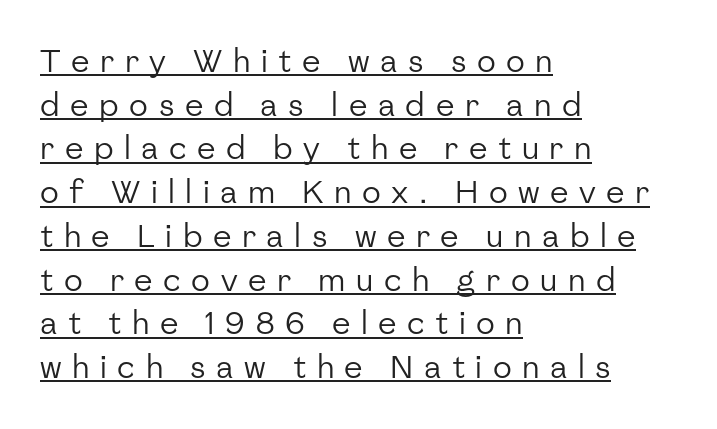
Q: Is the text bold? A: No.
Q: Is the text italic (slanted)? A: No, it is upright.
Q: Is the typeface a serif or a sans-serif typeface? A: Sans-serif.
Q: Is the text underlined? A: Yes.
Q: How is the paragraph aligned? A: Left-aligned.
Q: Is the spacing between letters normal or unusually wide? A: Unusually wide.
Q: Is the spacing between lines tight, normal or loose? A: Normal.
Q: Width (condensed, normal, or wide)? A: Normal.
Q: Stroke contrast? A: Low.
Q: x-height? A: Medium.
Q: Monospaced? A: No.
